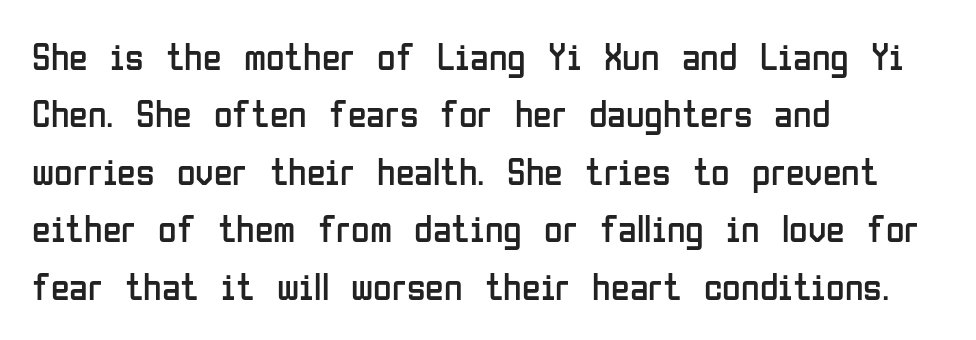
The image shows 38 px regular-weight, condensed sans-serif type, upright; set left-aligned, normal line spacing (1.51x), normal letter spacing, not underlined; low stroke contrast and a medium x-height.
